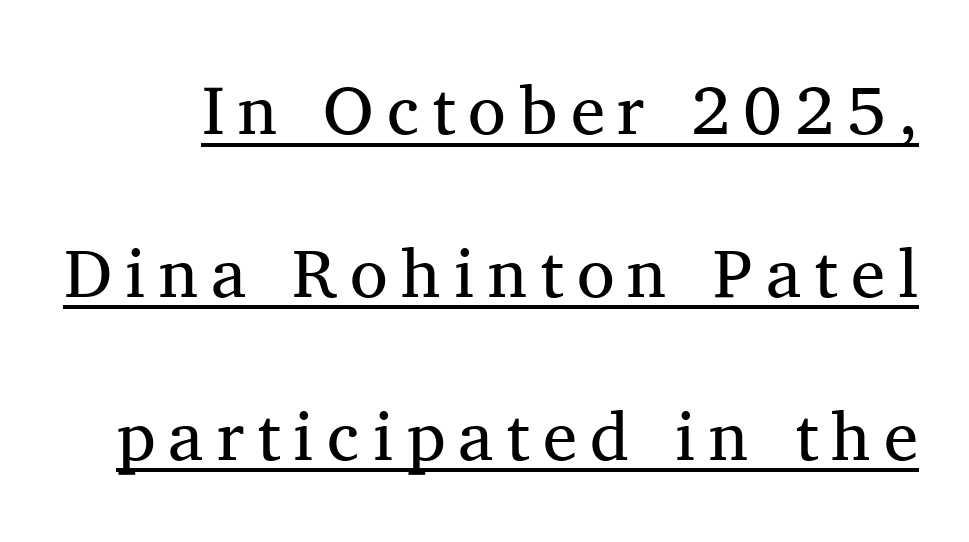
{"serif": "yes", "italic": "no", "bold": "no", "weight": "regular", "width": "normal", "stroke_contrast": "medium", "x_height": "medium", "monospaced": "no", "underline": "yes", "line_spacing": "loose", "line_spacing_ratio": 2.36, "glyph_px": 69}
